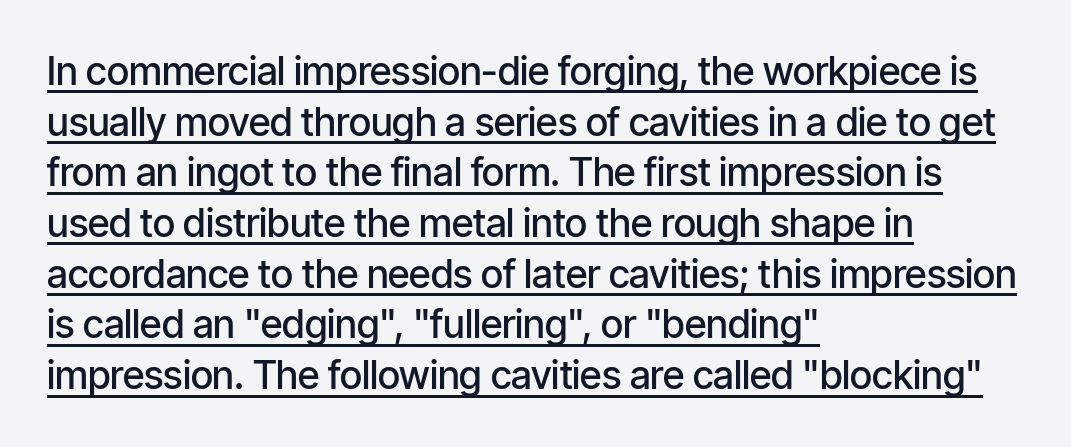
{"serif": "no", "italic": "no", "bold": "semi", "weight": "semibold", "width": "condensed", "stroke_contrast": "low", "x_height": "medium", "monospaced": "no", "underline": "yes", "align": "left", "line_spacing": "normal", "line_spacing_ratio": 1.3, "letter_spacing": "normal", "letter_spacing_em": 0.0, "glyph_px": 39}
